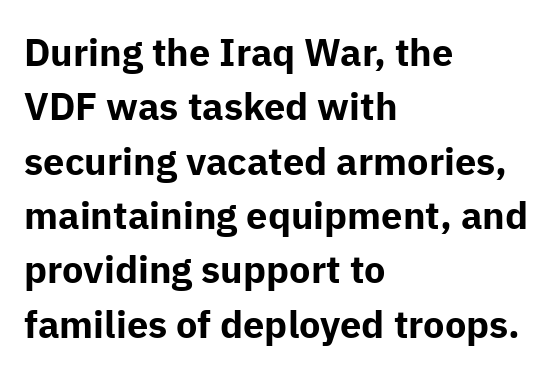
Q: Is the text bold? A: Yes.
Q: Is the text italic (slanted)? A: No, it is upright.
Q: Is the typeface a serif or a sans-serif typeface? A: Sans-serif.
Q: Is the text underlined? A: No.
Q: How is the paragraph aligned? A: Left-aligned.
Q: Is the spacing between letters normal or unusually wide? A: Normal.
Q: Is the spacing between lines tight, normal or loose? A: Normal.
Q: Width (condensed, normal, or wide)? A: Normal.
Q: Stroke contrast? A: Low.
Q: x-height? A: Medium.
Q: Monospaced? A: No.
